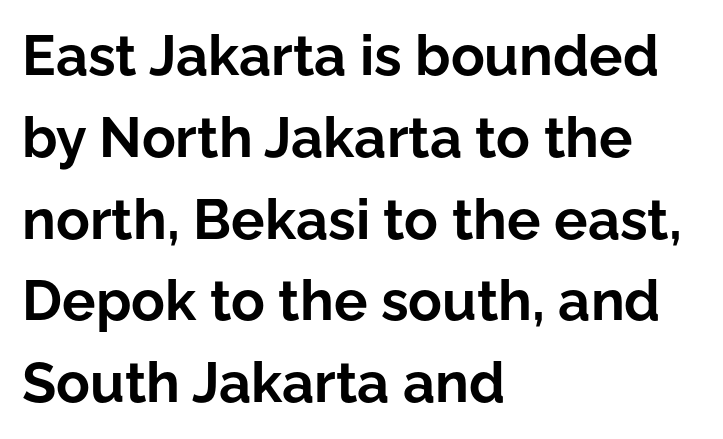
Q: Is the text bold? A: Yes.
Q: Is the text italic (slanted)? A: No, it is upright.
Q: Is the typeface a serif or a sans-serif typeface? A: Sans-serif.
Q: Is the text underlined? A: No.
Q: How is the paragraph aligned? A: Left-aligned.
Q: Is the spacing between letters normal or unusually wide? A: Normal.
Q: Is the spacing between lines tight, normal or loose? A: Normal.
Q: Width (condensed, normal, or wide)? A: Normal.
Q: Stroke contrast? A: Low.
Q: x-height? A: Medium.
Q: Monospaced? A: No.
